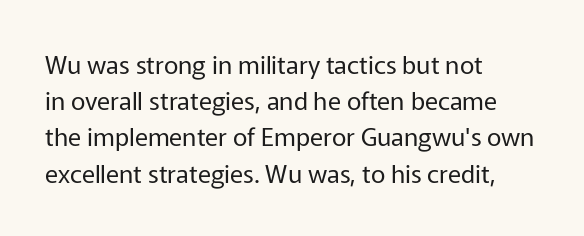
Q: Is the text bold? A: No.
Q: Is the text italic (slanted)? A: No, it is upright.
Q: Is the text underlined? A: No.
Q: How is the paragraph aligned? A: Left-aligned.
Q: Is the spacing between letters normal or unusually wide? A: Normal.
Q: Is the spacing between lines tight, normal or loose? A: Normal.
